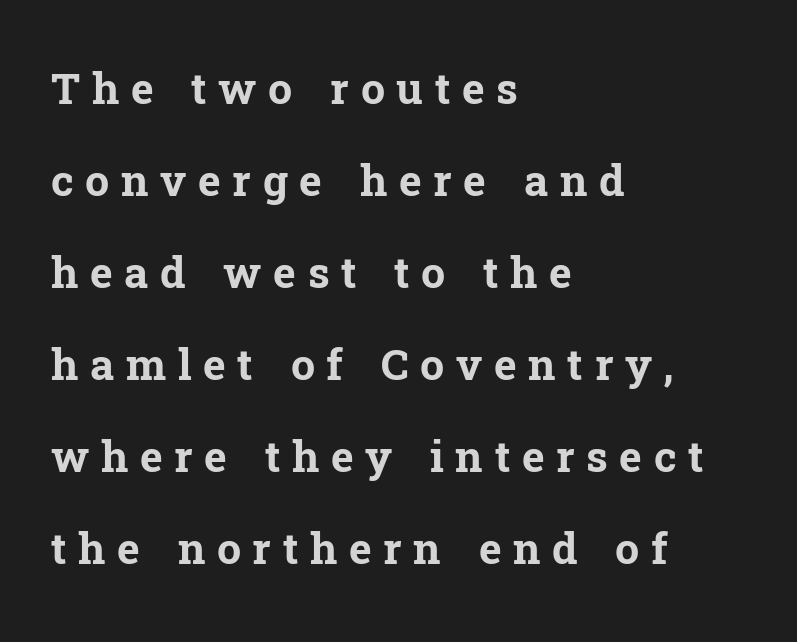
Q: Is the text bold? A: Yes.
Q: Is the text italic (slanted)? A: No, it is upright.
Q: Is the typeface a serif or a sans-serif typeface? A: Serif.
Q: Is the text underlined? A: No.
Q: How is the paragraph aligned? A: Left-aligned.
Q: Is the spacing between letters normal or unusually wide? A: Unusually wide.
Q: Is the spacing between lines tight, normal or loose? A: Loose.
Q: Width (condensed, normal, or wide)? A: Normal.
Q: Stroke contrast? A: Low.
Q: x-height? A: Medium.
Q: Monospaced? A: No.
